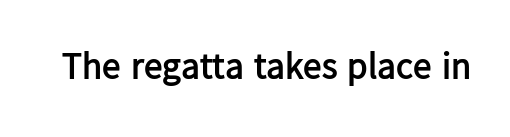
The image shows 37 px semibold sans-serif type, upright; set normal letter spacing, not underlined; low stroke contrast and a medium x-height.
